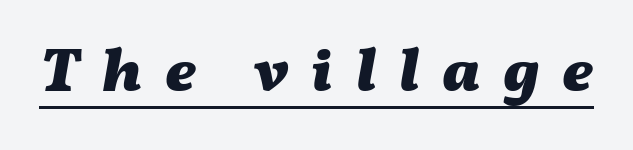
The letters are spread apart with noticeably loose tracking. The letters advance in unequal steps, a hallmark of proportional type. The face used here has a pronounced slope to its letters. Descenders here cross a horizontal rule under the line.
